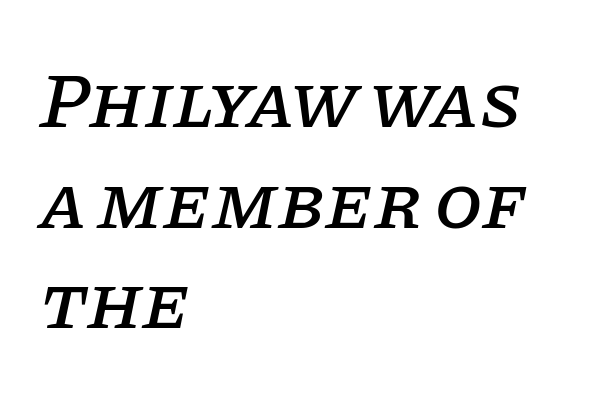
Q: Is the text italic (slanted)? A: Yes, it leans right by about 11 degrees.
Q: Is the typeface a serif or a sans-serif typeface? A: Serif.
Q: Is the text underlined? A: No.
Q: How is the paragraph aligned? A: Left-aligned.
Q: Is the spacing between letters normal or unusually wide? A: Normal.
Q: Is the spacing between lines tight, normal or loose? A: Normal.
Q: Width (condensed, normal, or wide)? A: Normal.
Q: Stroke contrast? A: Low.
Q: x-height? A: Large.
Q: Monospaced? A: No.
